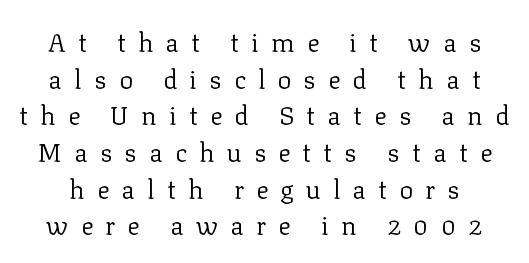
Q: Is the text bold? A: No.
Q: Is the text italic (slanted)? A: No, it is upright.
Q: Is the text underlined? A: No.
Q: Is the spacing between letters normal or unusually wide? A: Unusually wide.
Q: Is the spacing between lines tight, normal or loose? A: Normal.
